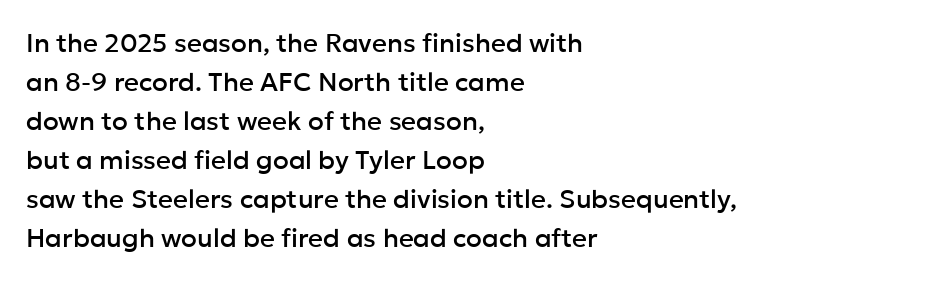
The compositor pushed each line to the left boundary. Every stem runs plumb, perpendicular to the baseline. This sample keeps an unexceptional amount of space between lines. Here the glyphs are tracked normally, forming tight word shapes. Descender tails drop into unmarked territory.
